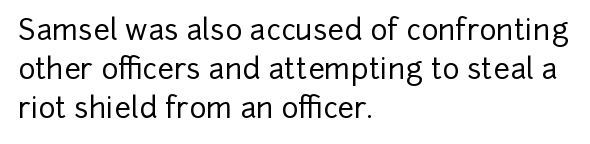
The letters stand upright; this is a roman face. Between one letter and the next there's only the usual sliver of space. Each row of text sits above clean, open space. The glyphs in this specimen are sans serif. The block of text has a typical density, with ordinary space between rows. This sample has the flowing, uneven cadence of proportional lettering.
